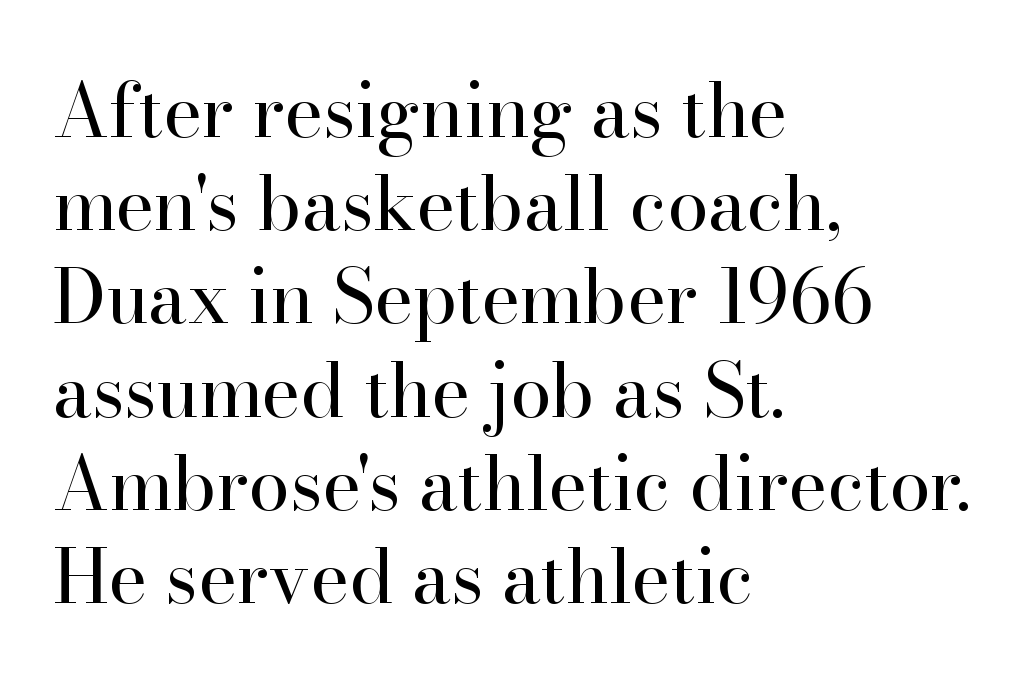
The image shows 74 px regular-weight serif type, upright; set left-aligned, normal line spacing (1.26x), normal letter spacing, not underlined; high stroke contrast and a small x-height.
